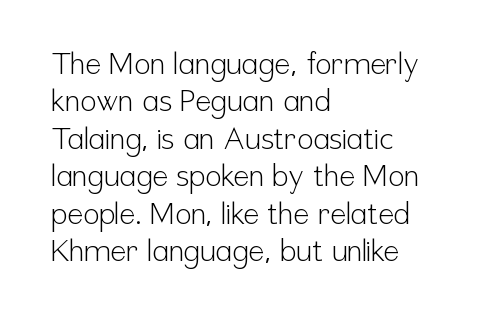
Serif or sans? Sans — the stroke terminals are bare. The type is set solid horizontally, with unmodified tracking. A typesetter would mark this as roman, not italic. Proportional: the letters do not fall into vertical columns.
